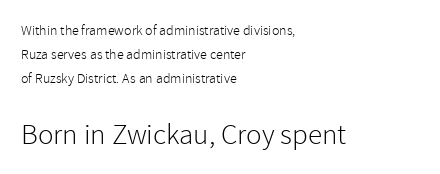
The later block is typeset at a bigger size than the earlier block. The rag falls on the right side of this text block. These lines were composed using upright roman letters. How would I describe the line gaps? Plain and ordinary.
